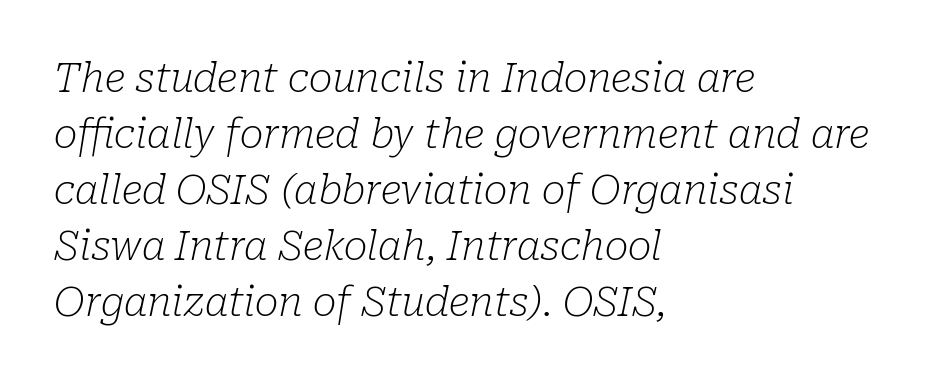
{"serif": "yes", "italic": "yes", "lean": "right", "slant_degrees": 10, "bold": "no", "weight": "light", "width": "normal", "stroke_contrast": "low", "x_height": "medium", "monospaced": "no", "underline": "no", "align": "left", "line_spacing": "normal", "line_spacing_ratio": 1.4, "letter_spacing": "normal", "letter_spacing_em": 0.0, "glyph_px": 40}
